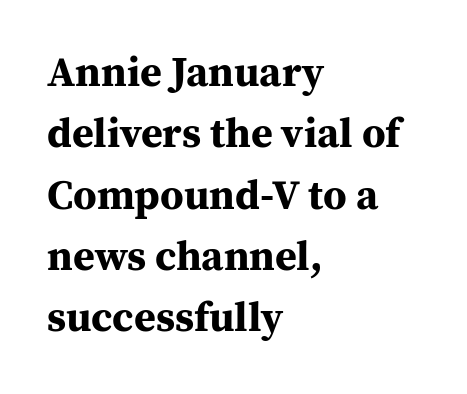
What's the leading like? Ordinary, nothing unusual. Short note: letters normally spaced. Unmarked baselines from the first word to the last. The font family rendered here belongs to the serif group. The strokes are fattened all the way to bold. The passage shown is typed in a proportional face where columns would drift.
